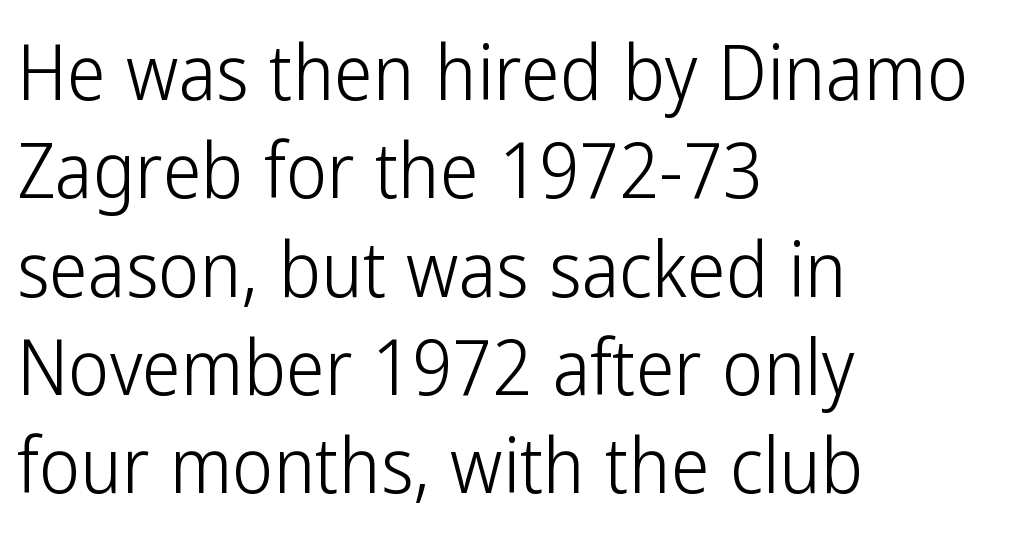
Tall strokes in this sample are plumb rather than angled. The space beneath each line is pristine and unruled. Observe the ordinary spacing: letters are neighbours, not strangers. The passage shown is typed in a proportional face where columns would drift. You can tell from the bare stems that sans-serif type was used. Horizontal alignment here is leftward, the default for most running prose.
